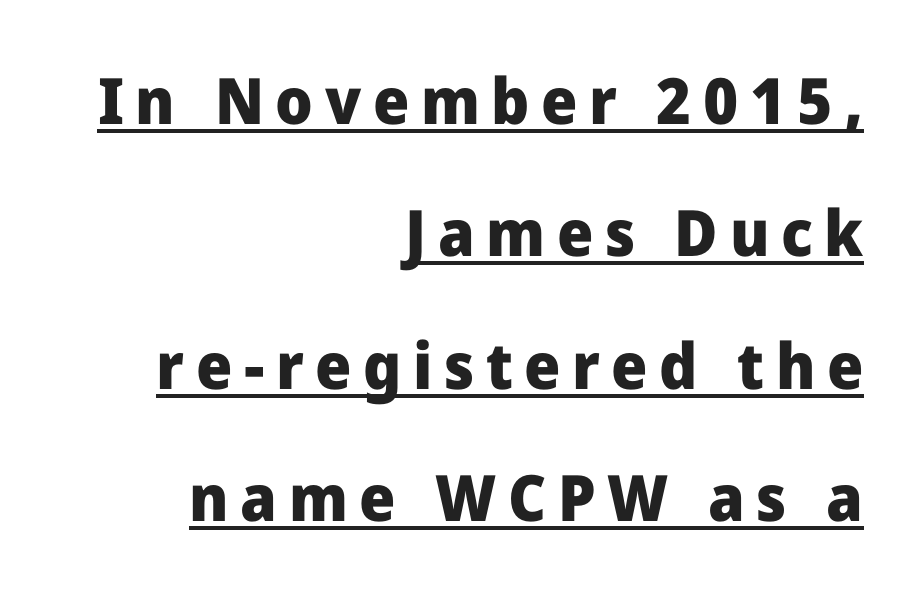
The image shows 64 px heavy sans-serif type, upright; set right-aligned, loose line spacing (2.07x), underlined; low stroke contrast and a medium x-height.
